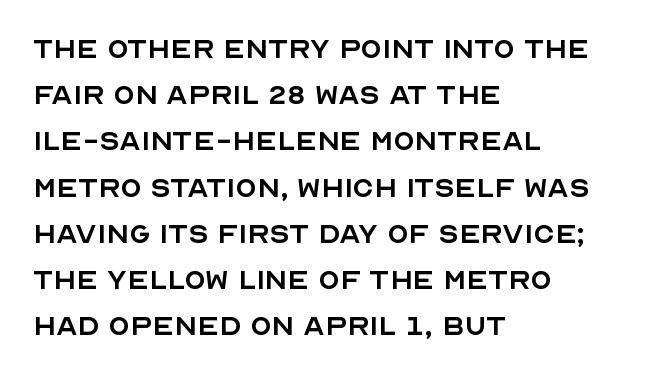
The image shows 35 px regular-weight sans-serif type, upright; set left-aligned, normal line spacing (1.32x), normal letter spacing, not underlined; a large x-height.
